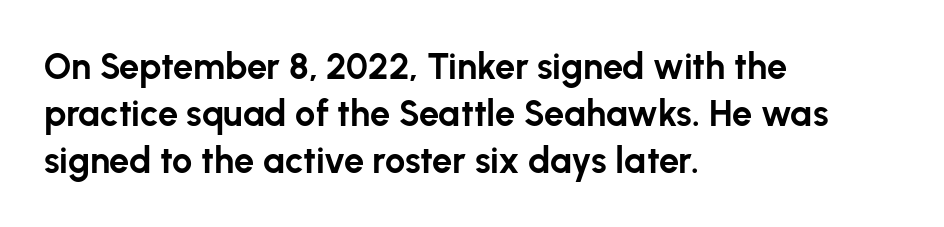
{"serif": "no", "italic": "no", "bold": "yes", "weight": "bold", "width": "normal", "stroke_contrast": "low", "x_height": "medium", "monospaced": "no", "underline": "no", "align": "left", "line_spacing": "normal", "line_spacing_ratio": 1.31, "letter_spacing": "normal", "letter_spacing_em": 0.0, "glyph_px": 36}
